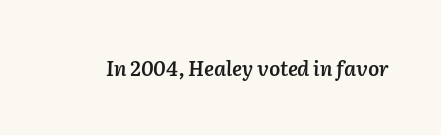
The space directly below the letters is spotless. Between one letter and the next there's only the usual sliver of space. The font's italic variant was chosen for this text. Each glyph is drawn with semibold strokes, heavier than normal yet not fully bold.
